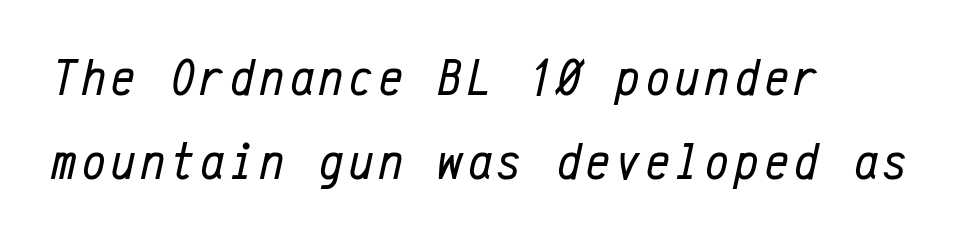
Rendered with sloped, italic letterforms. If you measured baseline to baseline, you'd find a middling distance. These lines are rendered in a fixed-pitch font. The typesetting does not lean heavy: it is not bold. Underlining? Definitely not there.
